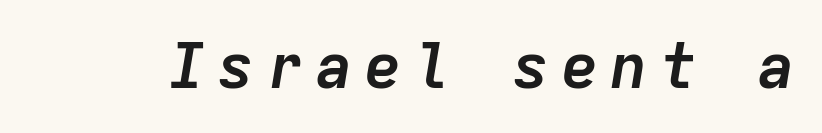
This sample has the even, mechanical cadence of fixed-width lettering. Heft: maximum for text — a bold. The letters are slanted; this is an italic face. Quick note: underline off.
